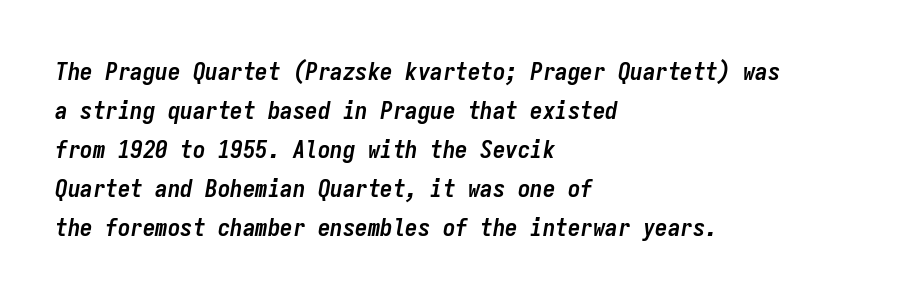
{"italic": "yes", "lean": "right", "slant_degrees": 9, "bold": "yes", "underline": "no", "align": "left", "line_spacing": "normal", "line_spacing_ratio": 1.56, "letter_spacing": "normal", "letter_spacing_em": 0.0, "glyph_px": 25}
